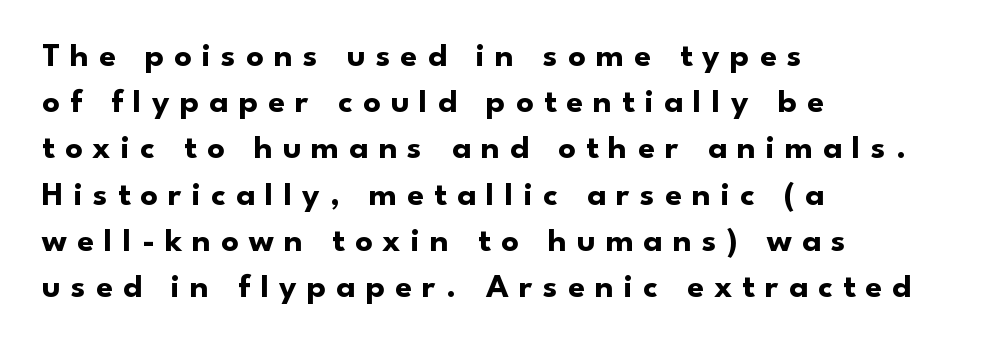
{"serif": "no", "italic": "no", "bold": "yes", "weight": "bold", "width": "normal", "stroke_contrast": "low", "x_height": "small", "monospaced": "no", "underline": "no", "align": "left", "line_spacing": "normal", "line_spacing_ratio": 1.36, "letter_spacing": "wide", "letter_spacing_em": 0.3, "glyph_px": 34}
